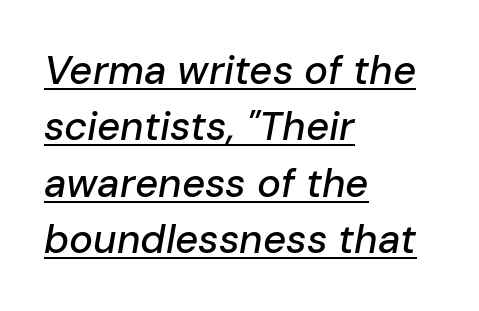
Baseline-to-baseline distance is the conventional proportion of letter height. The rendered words wear a rule along their underside. Tall strokes in this sample are angled rather than plumb. The rendering uses natural spacing where letterforms have individual widths.
